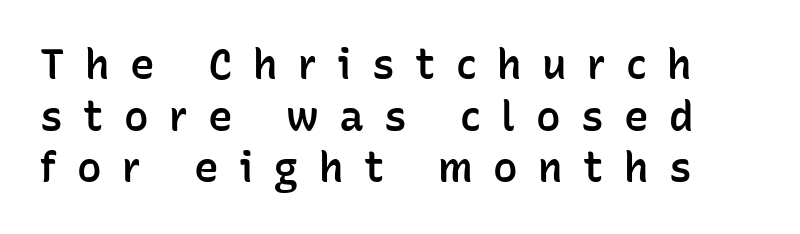
{"serif": "no", "italic": "no", "bold": "semi", "weight": "semibold", "width": "normal", "stroke_contrast": "low", "x_height": "medium", "monospaced": "no", "underline": "no", "line_spacing": "normal", "line_spacing_ratio": 1.26, "letter_spacing": "wide", "letter_spacing_em": 0.5, "glyph_px": 41}
